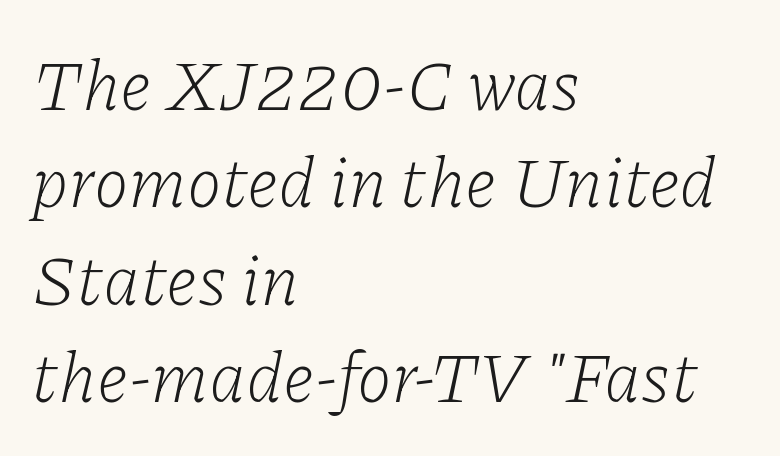
Q: Is the text bold? A: No.
Q: Is the text italic (slanted)? A: Yes, it leans right by about 11 degrees.
Q: Is the typeface a serif or a sans-serif typeface? A: Serif.
Q: Is the text underlined? A: No.
Q: How is the paragraph aligned? A: Left-aligned.
Q: Is the spacing between letters normal or unusually wide? A: Normal.
Q: Is the spacing between lines tight, normal or loose? A: Normal.
Q: Width (condensed, normal, or wide)? A: Normal.
Q: Stroke contrast? A: Low.
Q: x-height? A: Medium.
Q: Monospaced? A: No.
